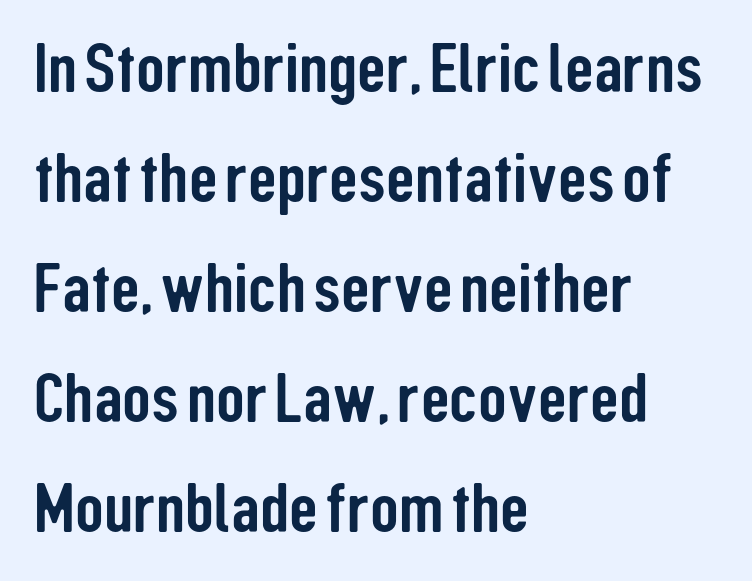
Type without underlining. The setting favours the left margin, as ordinary paragraphs usually do. What stands out about the letter spacing? Nothing — it is the standard amount. Each letter keeps its own natural width here, so spacing adapts to shape. Evenly set lines give the paragraph a standard silhouette. Designer's note — italics off, roman on.
